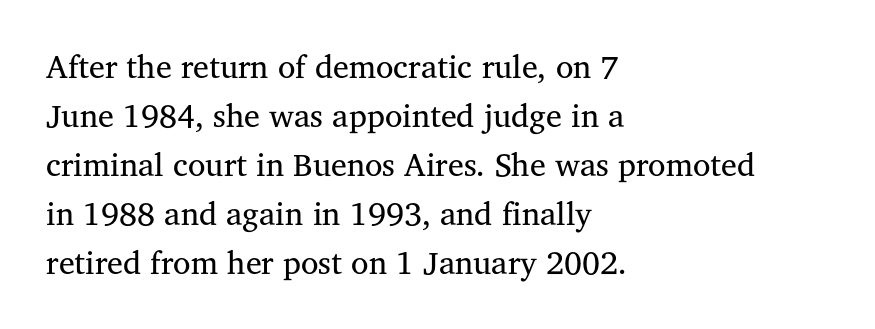
Q: Is the text bold? A: No.
Q: Is the text italic (slanted)? A: No, it is upright.
Q: Is the typeface a serif or a sans-serif typeface? A: Serif.
Q: Is the text underlined? A: No.
Q: How is the paragraph aligned? A: Left-aligned.
Q: Is the spacing between letters normal or unusually wide? A: Normal.
Q: Is the spacing between lines tight, normal or loose? A: Normal.
Q: Width (condensed, normal, or wide)? A: Normal.
Q: Stroke contrast? A: Medium.
Q: x-height? A: Medium.
Q: Monospaced? A: No.
